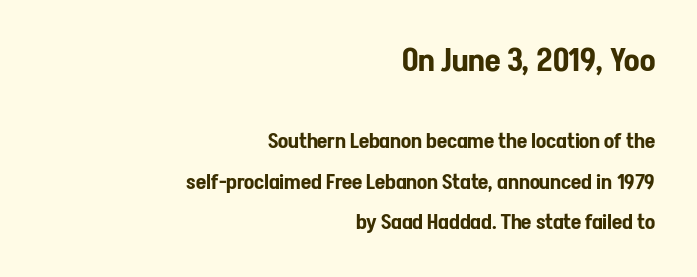
{"serif": "no", "italic": "no", "width": "condensed", "stroke_contrast": "low", "x_height": "medium", "monospaced": "no", "underline": "no", "align": "right", "line_spacing": "loose", "line_spacing_ratio": 1.93, "letter_spacing": "normal", "letter_spacing_em": 0.0, "larger_block": "first", "size_ratio": 1.52, "glyph_px": 32}
